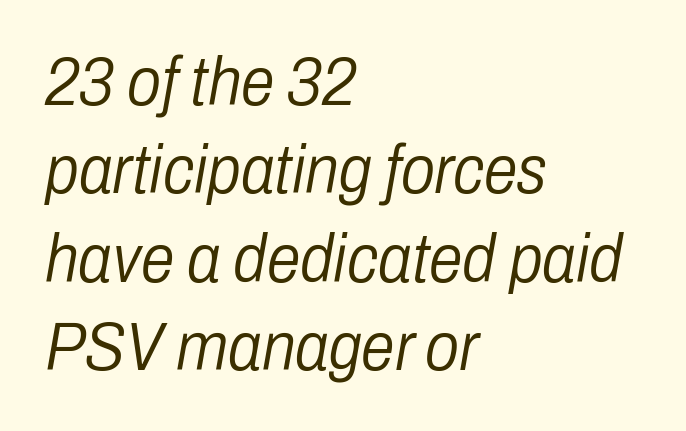
{"italic": "yes", "lean": "right", "slant_degrees": 10, "bold": "no", "weight": "light", "width": "condensed", "stroke_contrast": "low", "x_height": "medium", "monospaced": "no", "underline": "no", "align": "left", "line_spacing": "normal", "line_spacing_ratio": 1.3, "letter_spacing": "normal", "letter_spacing_em": 0.0, "glyph_px": 68}
